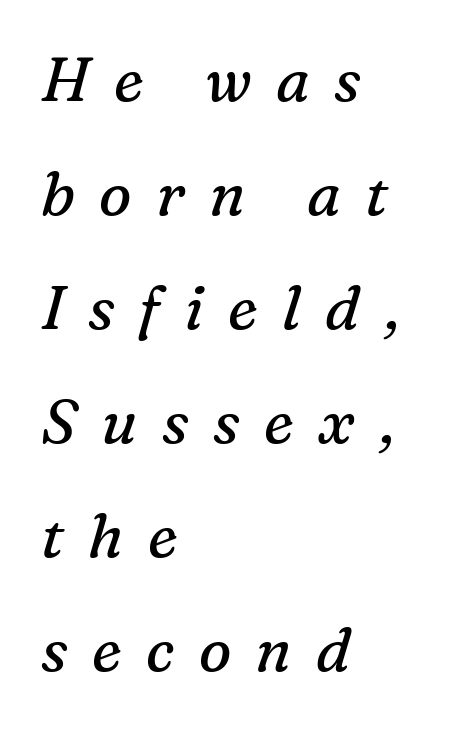
{"serif": "yes", "italic": "yes", "lean": "right", "slant_degrees": 16, "bold": "no", "weight": "regular", "width": "normal", "stroke_contrast": "medium", "x_height": "medium", "monospaced": "no", "underline": "no", "align": "left", "line_spacing_ratio": 1.87, "letter_spacing": "wide", "letter_spacing_em": 0.4, "glyph_px": 61}
